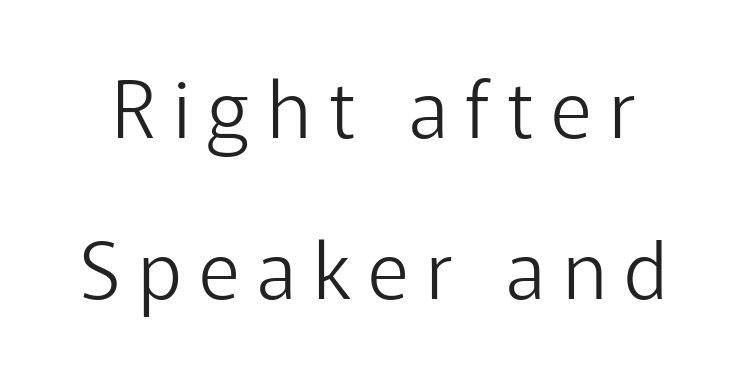
Q: Is the text bold? A: No.
Q: Is the text italic (slanted)? A: No, it is upright.
Q: Is the typeface a serif or a sans-serif typeface? A: Sans-serif.
Q: Is the text underlined? A: No.
Q: Is the spacing between letters normal or unusually wide? A: Unusually wide.
Q: Is the spacing between lines tight, normal or loose? A: Loose.
Q: Width (condensed, normal, or wide)? A: Normal.
Q: Stroke contrast? A: Low.
Q: x-height? A: Medium.
Q: Monospaced? A: No.
